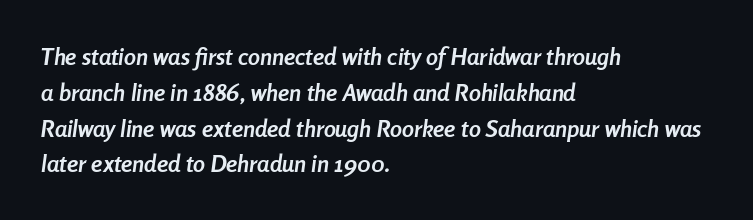
{"italic": "yes", "lean": "right", "slant_degrees": 8, "bold": "yes", "underline": "no", "align": "left", "line_spacing": "normal", "line_spacing_ratio": 1.49, "letter_spacing": "normal", "letter_spacing_em": 0.0, "glyph_px": 24}
